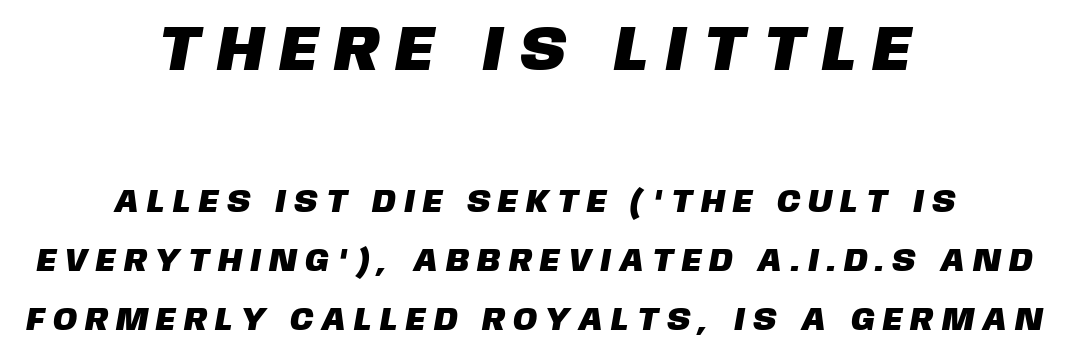
Loose tracking; the words dissolve into strings of separated letters. Which margin do the lines hug? Neither — every line sits in the middle. Clear beneath every line of the passage. A typesetter would call this proportional, since set widths differ per character.
